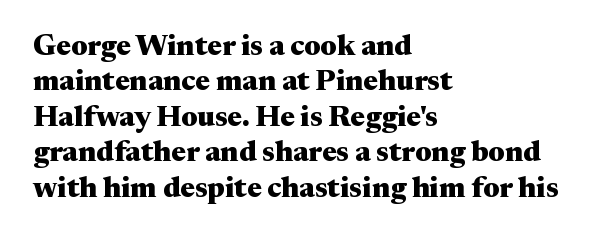
Q: Is the text bold? A: Yes.
Q: Is the text italic (slanted)? A: No, it is upright.
Q: Is the typeface a serif or a sans-serif typeface? A: Serif.
Q: Is the text underlined? A: No.
Q: How is the paragraph aligned? A: Left-aligned.
Q: Is the spacing between letters normal or unusually wide? A: Normal.
Q: Width (condensed, normal, or wide)? A: Wide.
Q: Stroke contrast? A: Medium.
Q: x-height? A: Medium.
Q: Monospaced? A: No.
